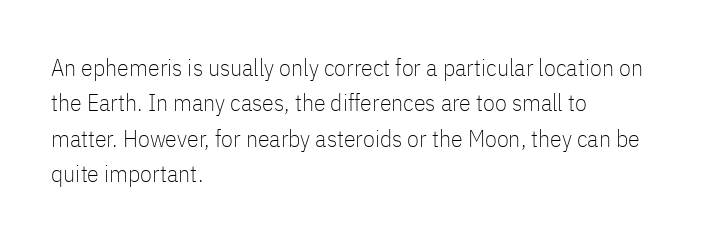
{"italic": "no", "bold": "no", "underline": "no", "align": "left", "line_spacing": "normal", "line_spacing_ratio": 1.47, "letter_spacing": "normal", "letter_spacing_em": 0.0, "glyph_px": 24}
